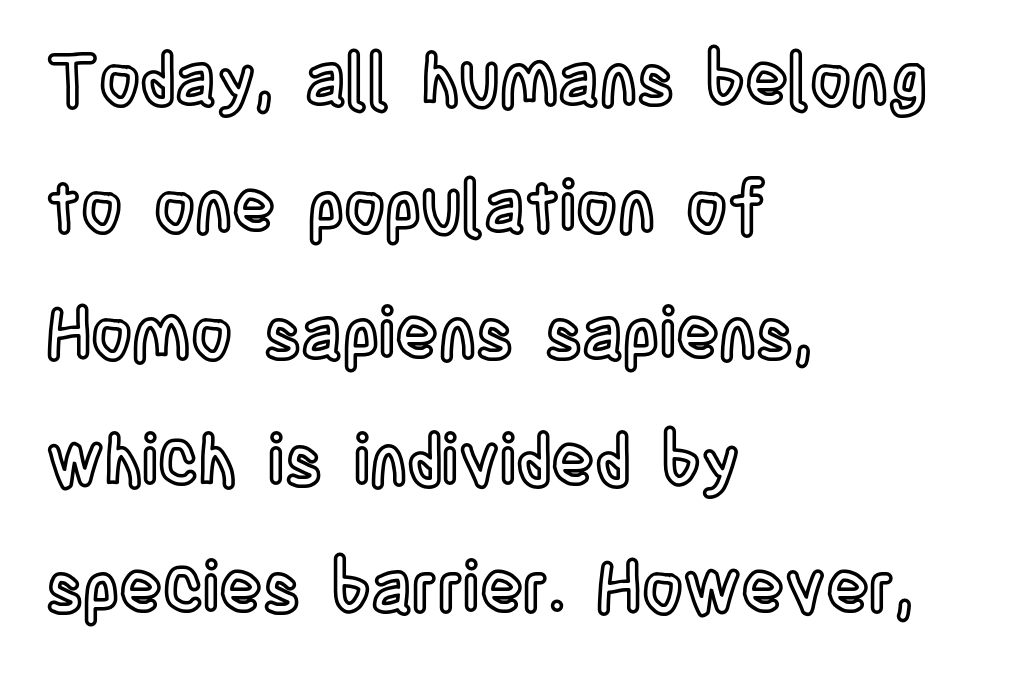
The rag falls on the right side of this text block. This is roman type, the default non-slanted kind. Words appear dense and cohesive because spacing is normal. Lines of text with bare space underneath. A typesetter would call this proportional, since set widths differ per character.
